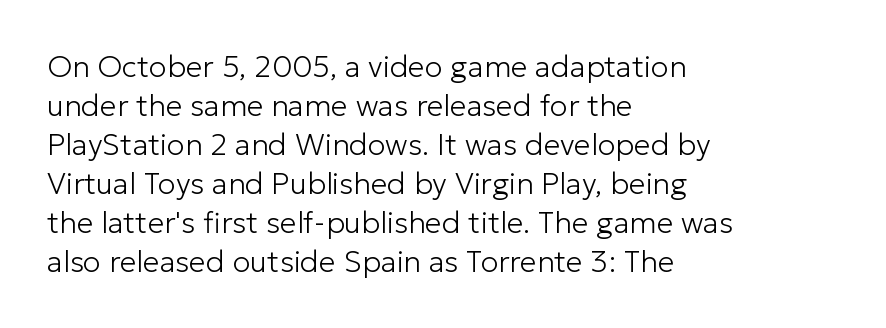
Casual observation: everything's shoved over to the left. The strip under each line holds only bare page. The rendering uses natural spacing where letterforms have individual widths. The line texture is even and compact thanks to regular tracking. Summary of vertical rhythm: regular, with standard interline spacing.
